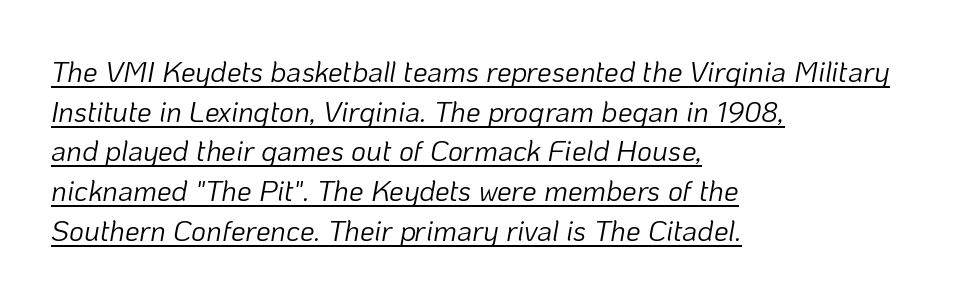
Q: Is the text bold? A: No.
Q: Is the text italic (slanted)? A: Yes, it leans right by about 10 degrees.
Q: Is the text underlined? A: Yes.
Q: How is the paragraph aligned? A: Left-aligned.
Q: Is the spacing between letters normal or unusually wide? A: Normal.
Q: Is the spacing between lines tight, normal or loose? A: Normal.
Q: Width (condensed, normal, or wide)? A: Normal.
Q: Stroke contrast? A: Low.
Q: x-height? A: Medium.
Q: Monospaced? A: No.
